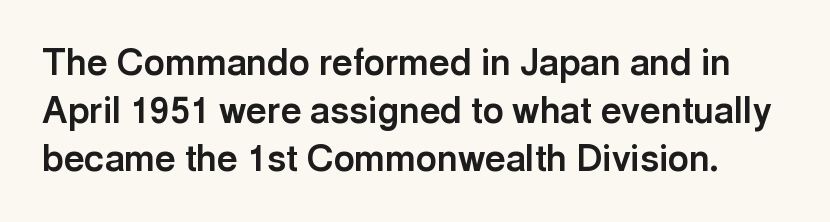
{"serif": "no", "italic": "no", "bold": "yes", "weight": "bold", "width": "normal", "x_height": "medium", "monospaced": "no", "underline": "no", "line_spacing": "normal", "line_spacing_ratio": 1.34, "letter_spacing": "normal", "letter_spacing_em": 0.0, "glyph_px": 36}
